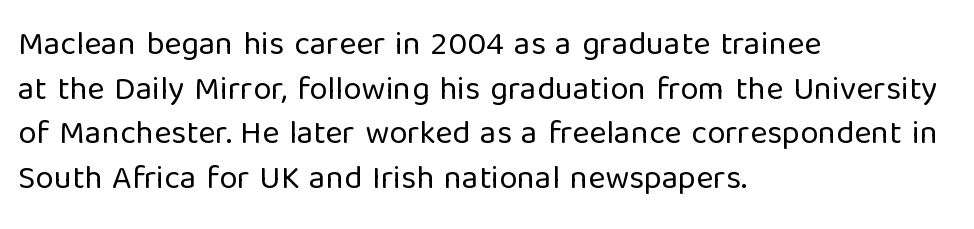
Vertically, the passage feels balanced, rows spaced as you'd expect. The strip under each line holds only bare page. Here the designer chose a conventional face with non-uniform glyph widths. Compared with typical body copy, the letter spacing here is the same. This sample uses a sans-serif face. A quiet, ordinary-to-light weight characterises the typeface.
